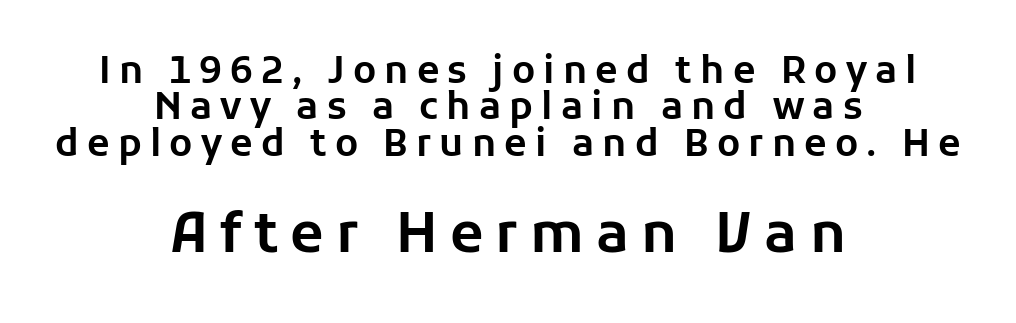
Reading down the block, each line starts at a different indent, mirrored at its end. A roman cut, with each character standing at attention. The foot of each line stays bare and open. The emphasis by scale lands on block number two, below.
